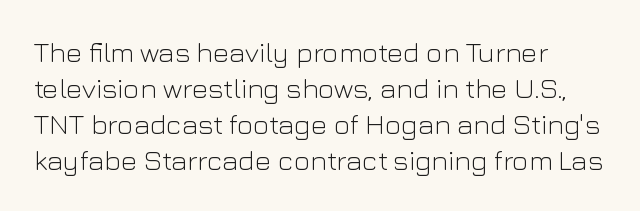
A sans-serif font was chosen for this passage. Underline: absent. Think of a printed novel: that variable character pitch is what you see here. The typography opts for an upright posture over an oblique one. One glance says typical: line gaps are just what's usual. The typeface has the unassuming heft of standard copy or less.
